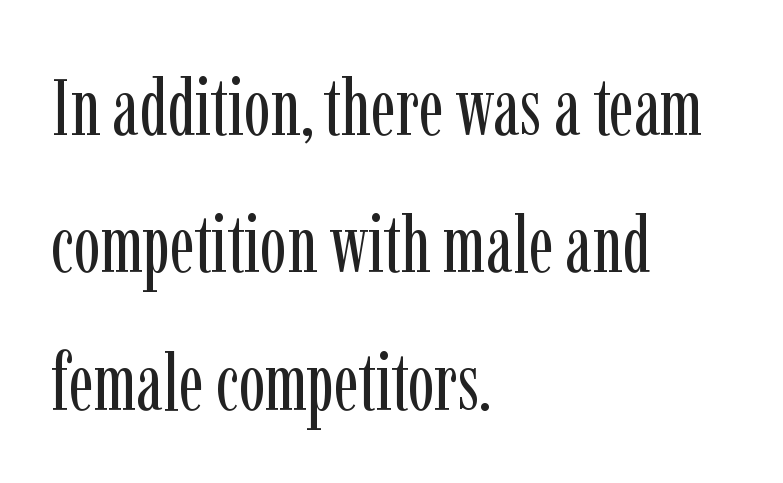
Q: Is the text bold? A: No.
Q: Is the text italic (slanted)? A: No, it is upright.
Q: Is the typeface a serif or a sans-serif typeface? A: Serif.
Q: Is the text underlined? A: No.
Q: How is the paragraph aligned? A: Left-aligned.
Q: Is the spacing between letters normal or unusually wide? A: Normal.
Q: Width (condensed, normal, or wide)? A: Condensed.
Q: Stroke contrast? A: Low.
Q: x-height? A: Medium.
Q: Monospaced? A: No.
